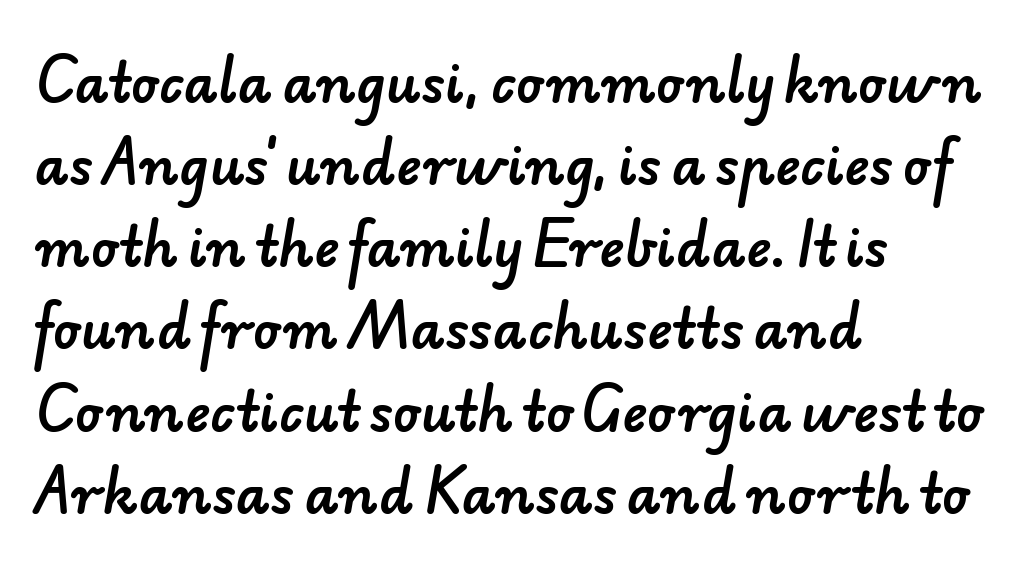
A typesetter would call this zero additional tracking. A classic flush-left, rag-right setting is used for this passage. A typesetter would call this proportional, since set widths differ per character. The space directly below the letters is spotless. Quick note: interline space is typical.
